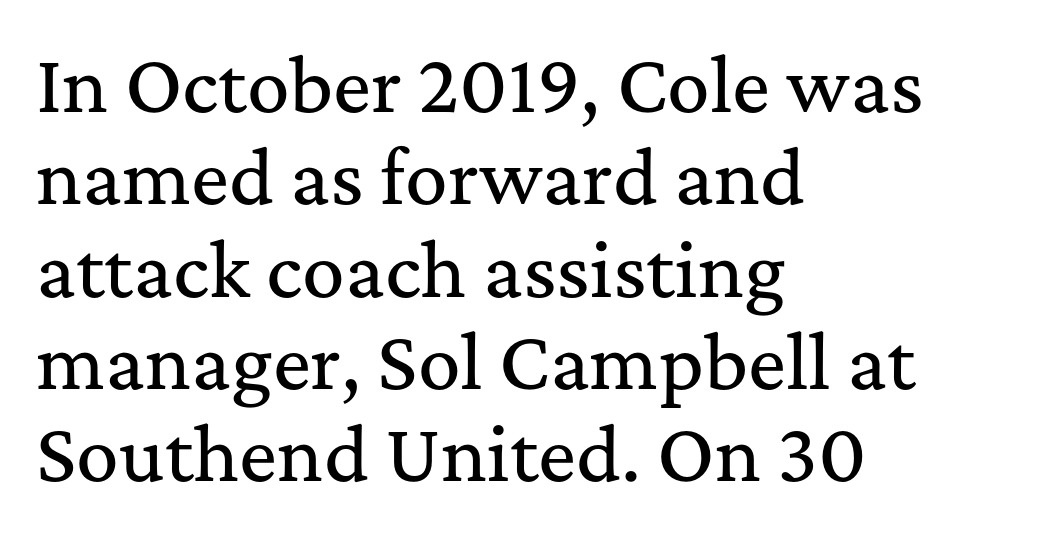
{"serif": "yes", "italic": "no", "width": "normal", "stroke_contrast": "medium", "x_height": "medium", "monospaced": "no", "underline": "no", "align": "left", "line_spacing": "normal", "line_spacing_ratio": 1.3, "letter_spacing": "normal", "letter_spacing_em": 0.0, "glyph_px": 71}
